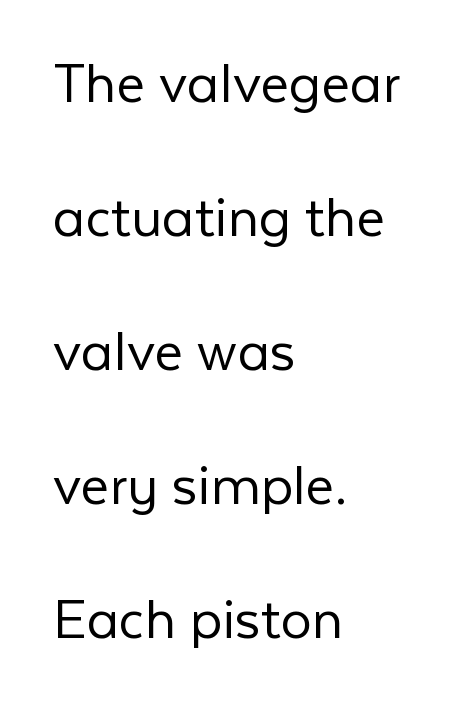
The image shows 62 px light sans-serif type, upright; set left-aligned, loose line spacing (2.16x), normal letter spacing, not underlined; low stroke contrast and a medium x-height.
